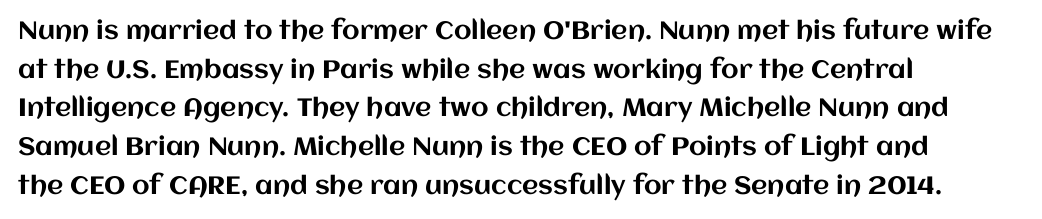
Inter-character spacing is left at the font's built-in metrics. Quick note: underline off. Horizontal alignment here is leftward, the default for most running prose. Posture: vertical. Line spacing here is normal.
